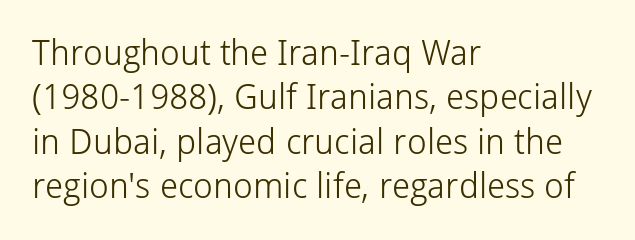
The area under the type is left untouched. Students, note that the glyphs here touch the page at normal intervals. Letterform terminals end flat and unadorned throughout the passage. Upright lettering throughout.
